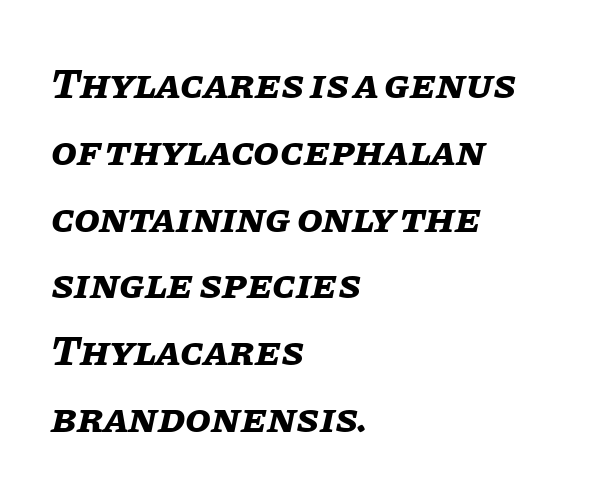
The image shows 42 px bold type, italic (leaning right); set left-aligned, normal line spacing (1.59x), normal letter spacing, not underlined; low stroke contrast and a large x-height.
